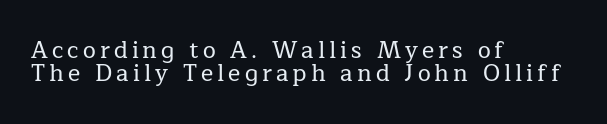
Horizontally, the lines are justified to the leading edge only. Type without underlining. The space between consecutive lines is stingy. Does the lettering tilt? It doesn't — this is upright.
